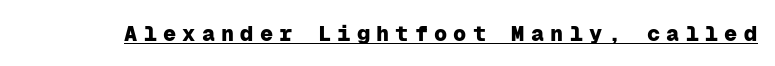
{"italic": "no", "bold": "yes", "underline": "yes", "letter_spacing": "wide", "letter_spacing_em": 0.28, "glyph_px": 22}
